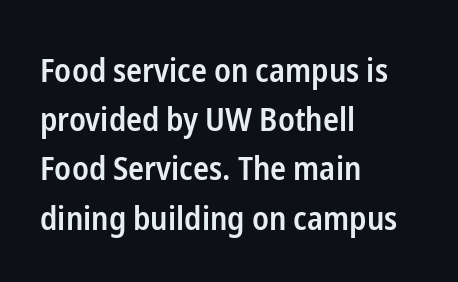
Default kerning and tracking; the words read as compact shapes. Lines of text with bare space underneath. Look at the bottom of the vertical strokes: they stop flat, with no serifs. The typesetter chose a ragged-right arrangement here. The rendering uses a semibold face; strokes are thickened but not to full bold.
